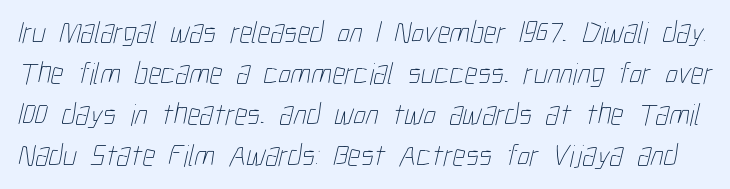
The image shows 31 px thin, condensed type; set normal line spacing (1.32x), normal letter spacing, not underlined; low stroke contrast and a medium x-height.
